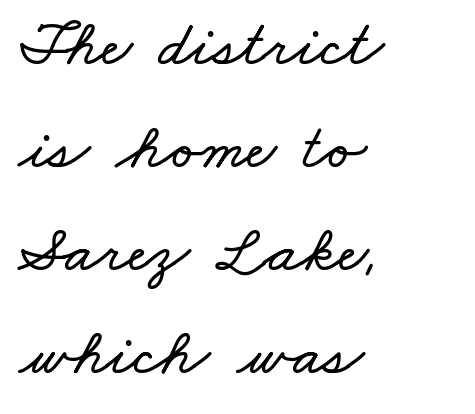
{"width": "wide", "stroke_contrast": "low", "x_height": "small", "monospaced": "no", "underline": "no", "align": "left", "line_spacing": "normal", "line_spacing_ratio": 1.56, "letter_spacing": "normal", "letter_spacing_em": 0.0, "glyph_px": 66}
